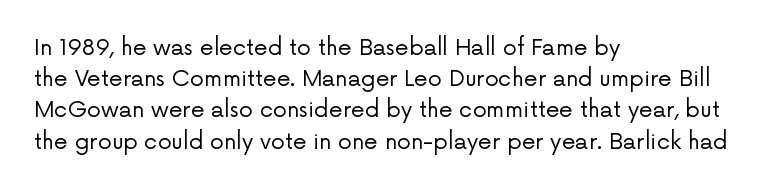
{"italic": "no", "bold": "no", "underline": "no", "align": "left", "line_spacing": "normal", "line_spacing_ratio": 1.42, "letter_spacing": "normal", "letter_spacing_em": 0.0, "glyph_px": 22}
